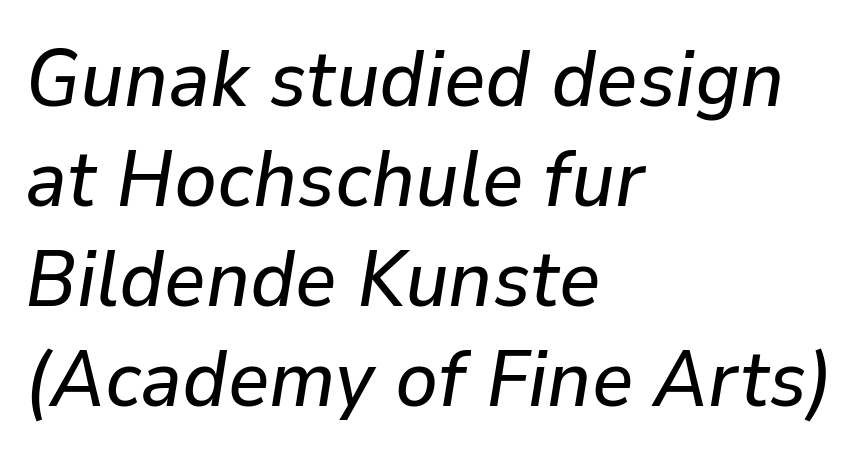
Q: Is the text italic (slanted)? A: Yes, it leans right by about 9 degrees.
Q: Is the text underlined? A: No.
Q: How is the paragraph aligned? A: Left-aligned.
Q: Is the spacing between letters normal or unusually wide? A: Normal.
Q: Is the spacing between lines tight, normal or loose? A: Normal.
Q: Width (condensed, normal, or wide)? A: Normal.
Q: Stroke contrast? A: Low.
Q: x-height? A: Medium.
Q: Monospaced? A: No.
